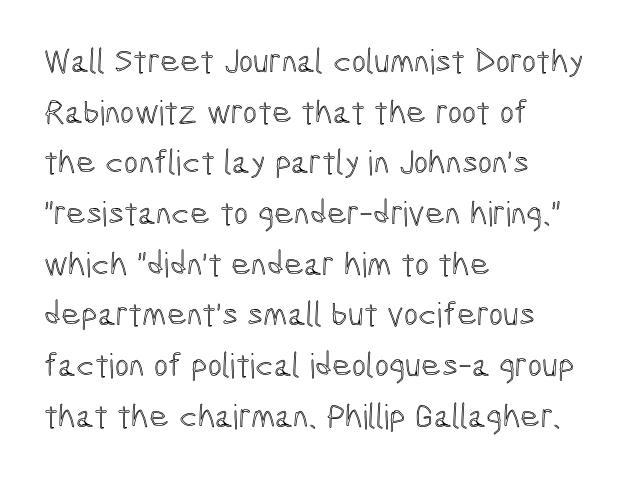
Characters remain perfectly vertical along every line. Each letter keeps its own natural width here, so spacing adapts to shape. What's the leading like? Ordinary, nothing unusual. Does extra space separate the letters? No, they use regular spacing. A student would call this left alignment; a typographer would say flush left, rag right.
